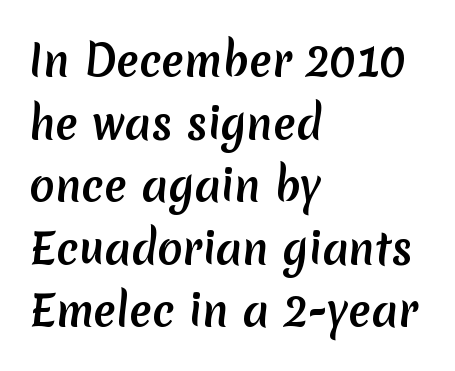
Q: Is the text bold? A: Yes.
Q: Is the typeface a serif or a sans-serif typeface? A: Sans-serif.
Q: Is the text underlined? A: No.
Q: How is the paragraph aligned? A: Left-aligned.
Q: Is the spacing between letters normal or unusually wide? A: Normal.
Q: Is the spacing between lines tight, normal or loose? A: Normal.
Q: Width (condensed, normal, or wide)? A: Normal.
Q: Stroke contrast? A: Low.
Q: x-height? A: Medium.
Q: Monospaced? A: No.
